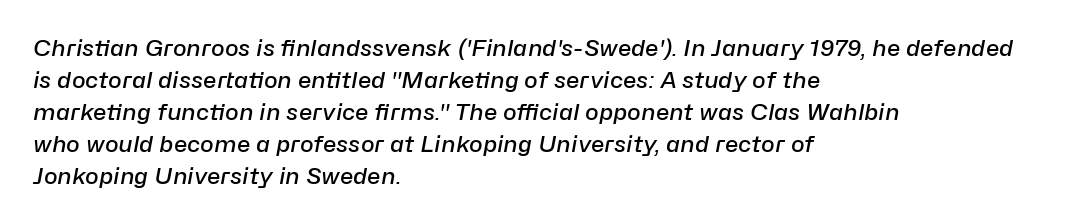
Compared with a centered layout, this one pins lines to the left instead. Emphasis-style slanted type is in use. Normally led — the rows are evenly, conventionally spaced. Has an underline been added? It has not.
